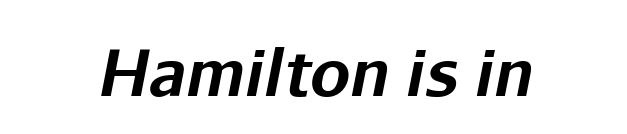
Q: Is the text bold? A: Yes.
Q: Is the text italic (slanted)? A: Yes, it leans right by about 11 degrees.
Q: Is the text underlined? A: No.
Q: Is the spacing between letters normal or unusually wide? A: Normal.
Q: Width (condensed, normal, or wide)? A: Normal.
Q: Stroke contrast? A: Low.
Q: x-height? A: Medium.
Q: Monospaced? A: No.
